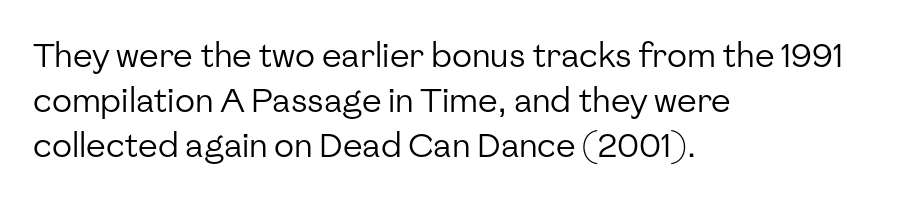
Q: Is the text bold? A: No.
Q: Is the text italic (slanted)? A: No, it is upright.
Q: Is the typeface a serif or a sans-serif typeface? A: Sans-serif.
Q: Is the text underlined? A: No.
Q: How is the paragraph aligned? A: Left-aligned.
Q: Is the spacing between letters normal or unusually wide? A: Normal.
Q: Is the spacing between lines tight, normal or loose? A: Normal.
Q: Width (condensed, normal, or wide)? A: Normal.
Q: Stroke contrast? A: Low.
Q: x-height? A: Medium.
Q: Monospaced? A: No.
